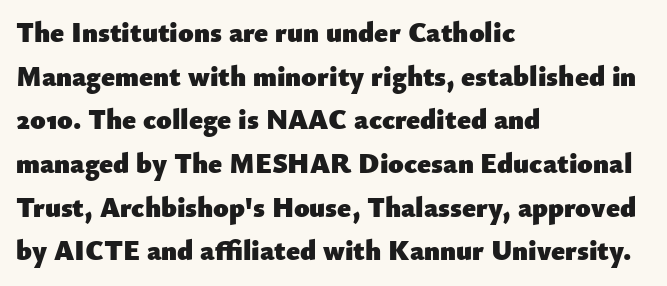
Q: Is the text bold? A: Yes.
Q: Is the text italic (slanted)? A: No, it is upright.
Q: Is the typeface a serif or a sans-serif typeface? A: Sans-serif.
Q: Is the text underlined? A: No.
Q: How is the paragraph aligned? A: Left-aligned.
Q: Is the spacing between letters normal or unusually wide? A: Normal.
Q: Is the spacing between lines tight, normal or loose? A: Normal.
Q: Width (condensed, normal, or wide)? A: Normal.
Q: Stroke contrast? A: Low.
Q: x-height? A: Small.
Q: Monospaced? A: No.
